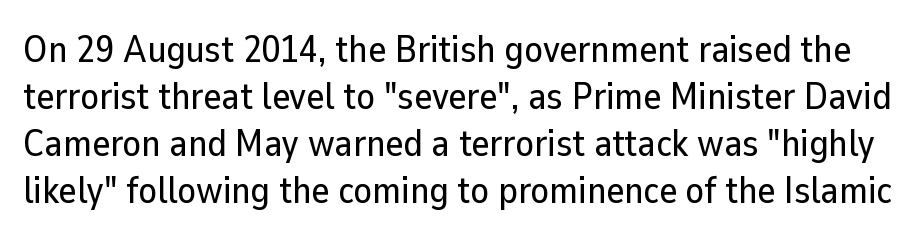
The image shows 38 px sans-serif type, upright; set line spacing 1.24x, normal letter spacing, not underlined; low stroke contrast and a medium x-height.
